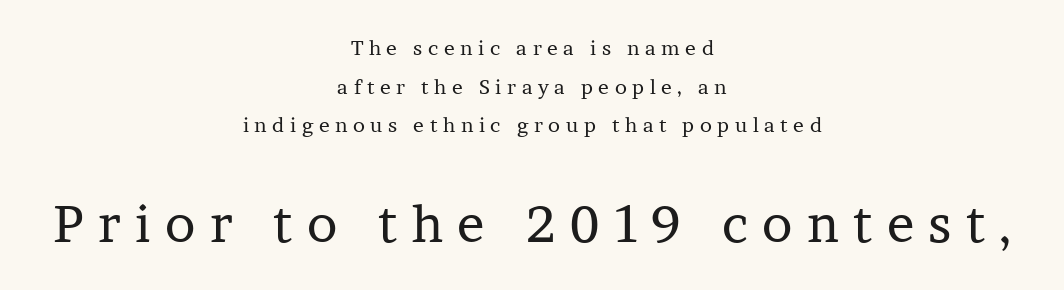
Q: Is the text bold? A: No.
Q: Is the text italic (slanted)? A: No, it is upright.
Q: Is the typeface a serif or a sans-serif typeface? A: Serif.
Q: Is the text underlined? A: No.
Q: How is the paragraph aligned? A: Centered.
Q: Is the spacing between letters normal or unusually wide? A: Unusually wide.
Q: Is the spacing between lines tight, normal or loose? A: Loose.
Q: Which block of text is set in a larger size, the first (top) or the second (bottom)? A: The second (bottom) one.
Q: Width (condensed, normal, or wide)? A: Normal.
Q: Stroke contrast? A: Low.
Q: x-height? A: Medium.
Q: Monospaced? A: No.
